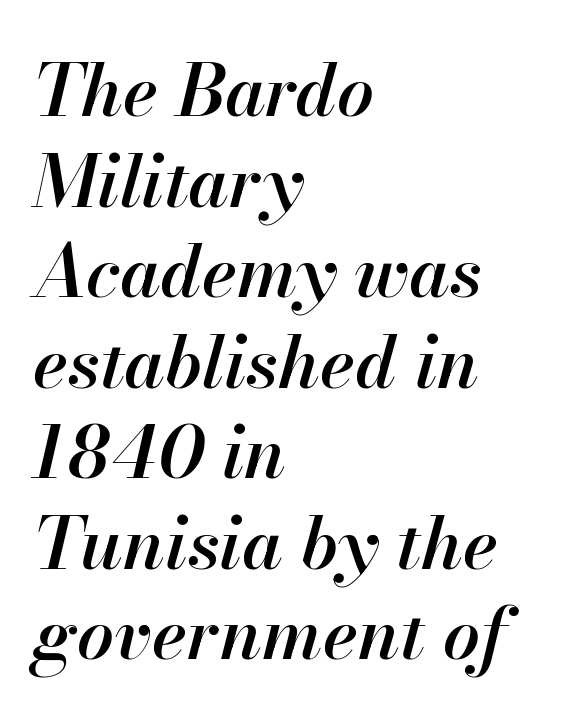
The image shows 73 px semibold type, italic (leaning right); set left-aligned, line spacing 1.24x, normal letter spacing, not underlined; high stroke contrast and a small x-height.
